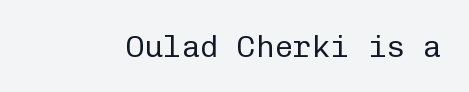
Italic: no, the glyphs are upright roman. Typographically, this falls in the sans-serif category. Inter-character spacing is left at the font's built-in metrics. Letters have the restrained weight of plain body copy at most.
